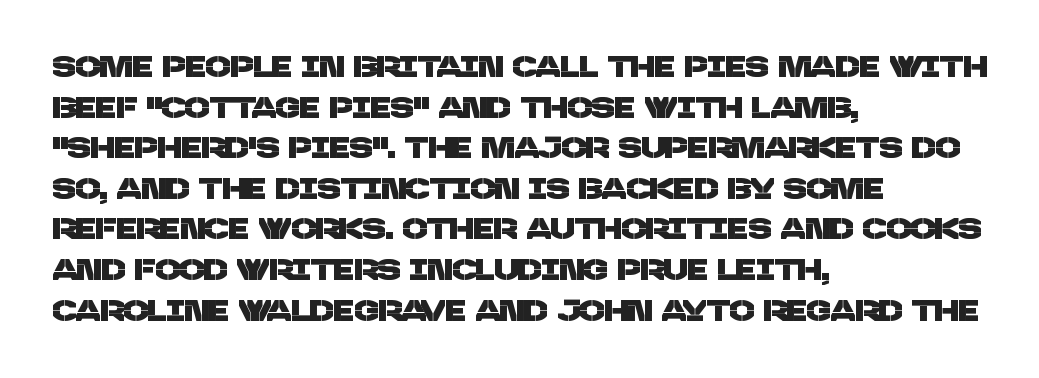
The image shows 29 px sans-serif type; set left-aligned, normal line spacing (1.4x), normal letter spacing, not underlined; low stroke contrast and a large x-height.
